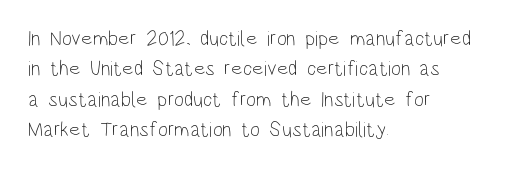
Q: Is the text bold? A: No.
Q: Is the text italic (slanted)? A: No, it is upright.
Q: Is the text underlined? A: No.
Q: How is the paragraph aligned? A: Left-aligned.
Q: Is the spacing between letters normal or unusually wide? A: Normal.
Q: Is the spacing between lines tight, normal or loose? A: Normal.
